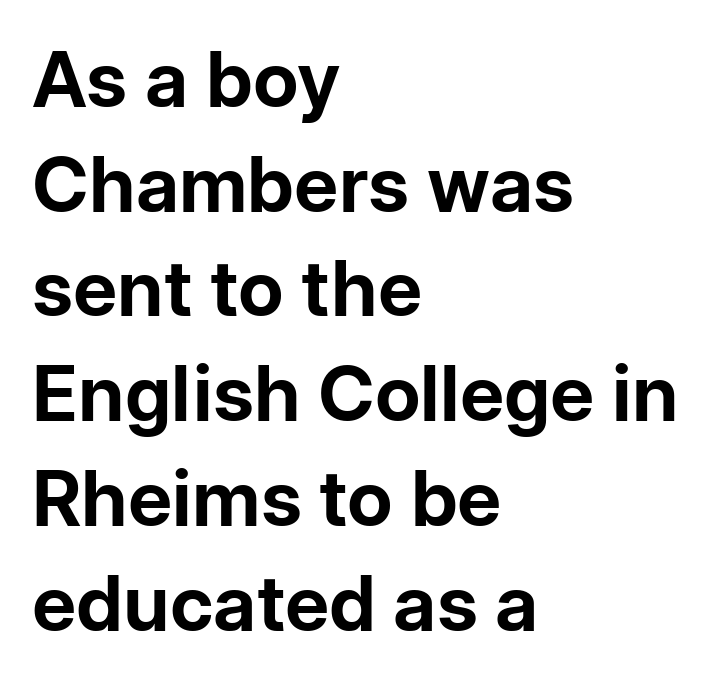
{"serif": "no", "italic": "no", "bold": "yes", "weight": "bold", "width": "normal", "stroke_contrast": "low", "x_height": "medium", "monospaced": "no", "underline": "no", "align": "left", "line_spacing": "normal", "line_spacing_ratio": 1.36, "letter_spacing": "normal", "letter_spacing_em": 0.0, "glyph_px": 77}
